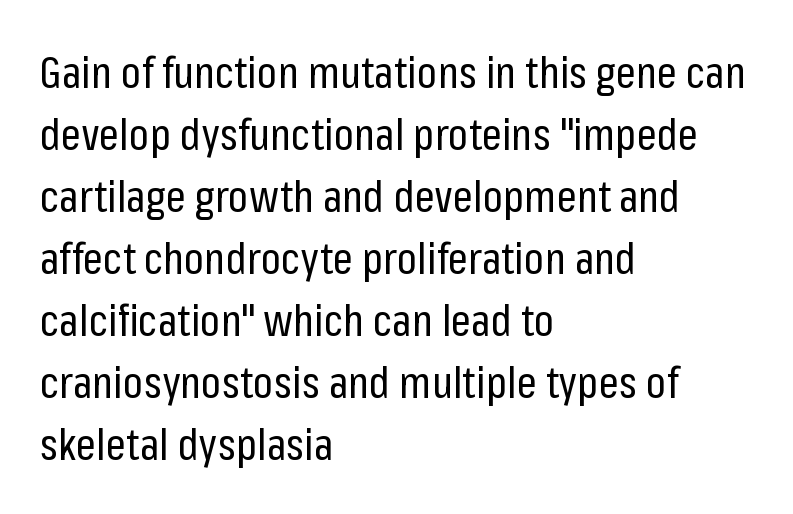
Q: Is the text bold? A: No.
Q: Is the text italic (slanted)? A: No, it is upright.
Q: Is the typeface a serif or a sans-serif typeface? A: Sans-serif.
Q: Is the text underlined? A: No.
Q: How is the paragraph aligned? A: Left-aligned.
Q: Is the spacing between letters normal or unusually wide? A: Normal.
Q: Is the spacing between lines tight, normal or loose? A: Normal.
Q: Width (condensed, normal, or wide)? A: Condensed.
Q: Stroke contrast? A: Low.
Q: x-height? A: Medium.
Q: Monospaced? A: No.
